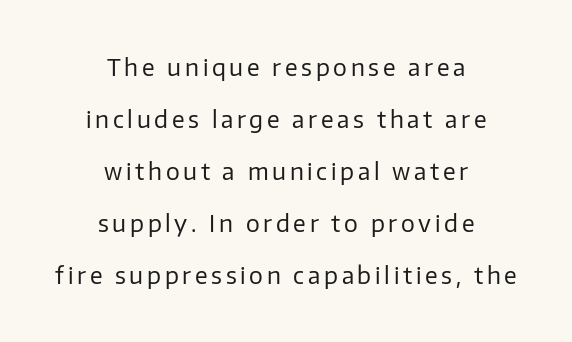
The vertical gap from one line to the next is large. The gap between lines stays unmarked. Is there any slant? The stems are plumb. Short and long lines alike share a common midpoint.
